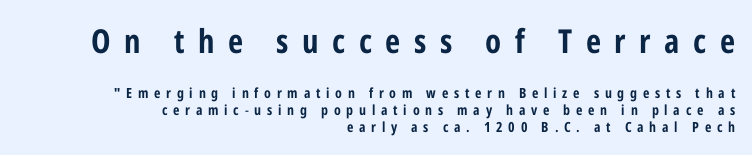
{"serif": "no", "italic": "no", "width": "condensed", "stroke_contrast": "low", "x_height": "medium", "monospaced": "no", "underline": "no", "align": "right", "line_spacing_ratio": 1.21, "letter_spacing": "wide", "letter_spacing_em": 0.41, "larger_block": "first", "size_ratio": 2.36, "glyph_px": 33}
